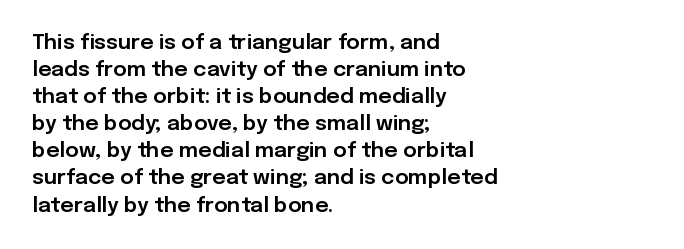
Q: Is the text italic (slanted)? A: No, it is upright.
Q: Is the text underlined? A: No.
Q: How is the paragraph aligned? A: Left-aligned.
Q: Is the spacing between letters normal or unusually wide? A: Normal.
Q: Is the spacing between lines tight, normal or loose? A: Normal.
